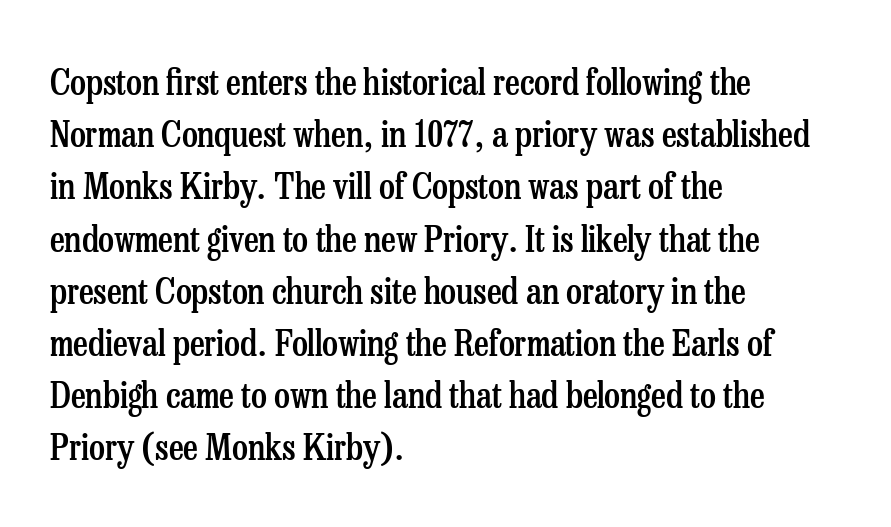
{"serif": "yes", "italic": "no", "bold": "semi", "weight": "semibold", "width": "condensed", "stroke_contrast": "low", "x_height": "medium", "monospaced": "no", "underline": "no", "align": "left", "line_spacing": "normal", "line_spacing_ratio": 1.45, "letter_spacing": "normal", "letter_spacing_em": 0.0, "glyph_px": 36}
